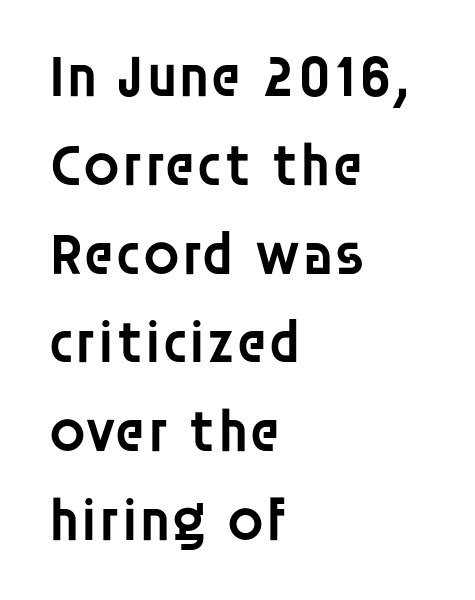
The image shows 60 px semibold sans-serif type, upright; set left-aligned, normal line spacing (1.48x), normal letter spacing, not underlined; low stroke contrast and a large x-height.
